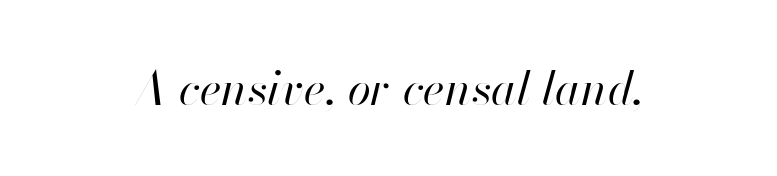
Q: Is the text bold? A: No.
Q: Is the text italic (slanted)? A: Yes, it leans right by about 13 degrees.
Q: Is the text underlined? A: No.
Q: Is the spacing between letters normal or unusually wide? A: Normal.
Q: Width (condensed, normal, or wide)? A: Normal.
Q: Stroke contrast? A: High.
Q: x-height? A: Small.
Q: Monospaced? A: No.
